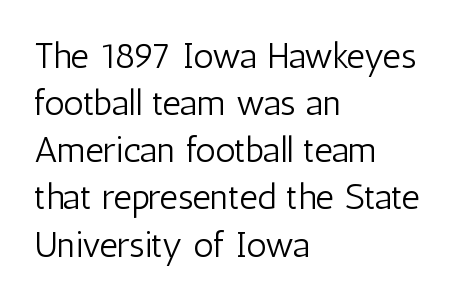
{"serif": "no", "italic": "no", "bold": "no", "weight": "light", "width": "condensed", "stroke_contrast": "low", "x_height": "medium", "monospaced": "no", "underline": "no", "align": "left", "line_spacing": "normal", "line_spacing_ratio": 1.31, "letter_spacing": "normal", "letter_spacing_em": 0.0, "glyph_px": 36}
